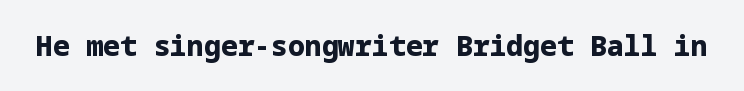
Q: Is the text bold? A: Yes.
Q: Is the text italic (slanted)? A: No, it is upright.
Q: Is the typeface a serif or a sans-serif typeface? A: Sans-serif.
Q: Is the text underlined? A: No.
Q: Is the spacing between letters normal or unusually wide? A: Normal.
Q: Width (condensed, normal, or wide)? A: Normal.
Q: Stroke contrast? A: Low.
Q: x-height? A: Medium.
